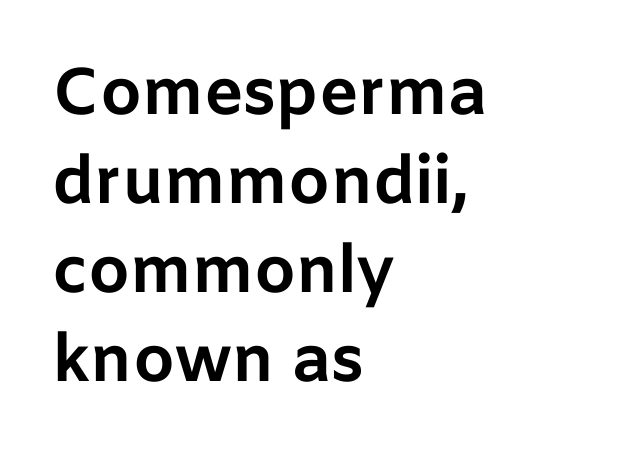
Q: Is the text bold? A: Yes.
Q: Is the text italic (slanted)? A: No, it is upright.
Q: Is the typeface a serif or a sans-serif typeface? A: Sans-serif.
Q: Is the text underlined? A: No.
Q: How is the paragraph aligned? A: Left-aligned.
Q: Is the spacing between letters normal or unusually wide? A: Normal.
Q: Is the spacing between lines tight, normal or loose? A: Normal.
Q: Width (condensed, normal, or wide)? A: Normal.
Q: Stroke contrast? A: Low.
Q: x-height? A: Medium.
Q: Monospaced? A: No.
